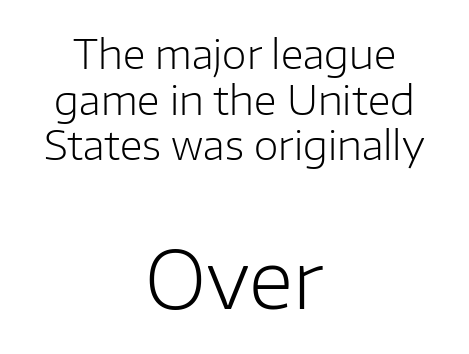
Look at the glyph heights: the lower group is clearly the bigger setting. The letters look calm and open, with moderate or lighter stems. Stroke terminals: plain, sans-serif. Horizontal bands of white between lines are thin slivers. Words appear dense and cohesive because spacing is normal. The baseline area is clear.
